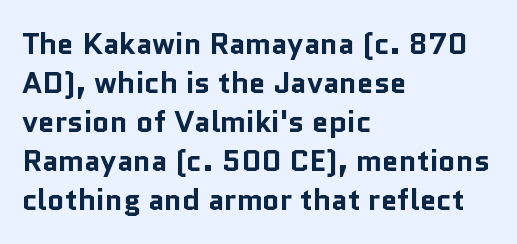
Q: Is the text bold? A: Yes.
Q: Is the text italic (slanted)? A: No, it is upright.
Q: Is the typeface a serif or a sans-serif typeface? A: Sans-serif.
Q: Is the text underlined? A: No.
Q: How is the paragraph aligned? A: Left-aligned.
Q: Is the spacing between letters normal or unusually wide? A: Normal.
Q: Is the spacing between lines tight, normal or loose? A: Normal.
Q: Width (condensed, normal, or wide)? A: Normal.
Q: Stroke contrast? A: Low.
Q: x-height? A: Medium.
Q: Monospaced? A: No.
